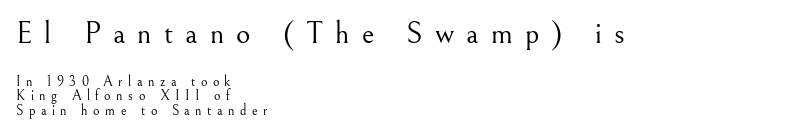
The letters stand straight up with perfectly vertical stems. Letters rest on an invisible, unmarked baseline. Baseline-to-baseline distance is barely more than the letter height. Where is the straight margin? On the left.
